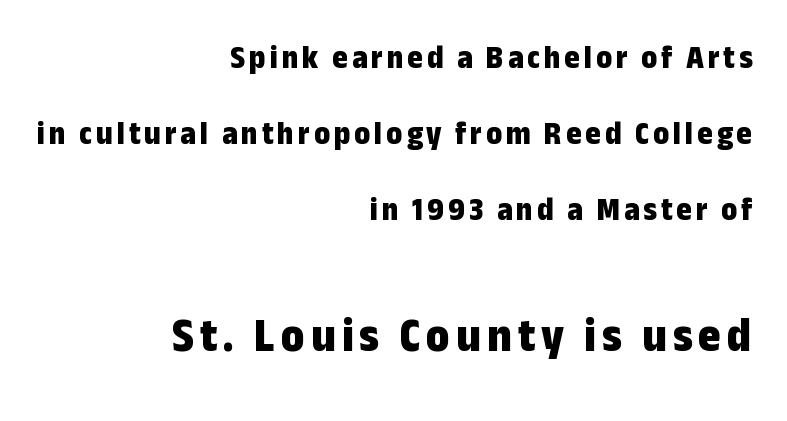
The image shows 49 px bold, condensed sans-serif type, upright; set right-aligned, loose line spacing (2.3x), not underlined; the second (bottom) block is 1.48x larger; low stroke contrast and a medium x-height.
